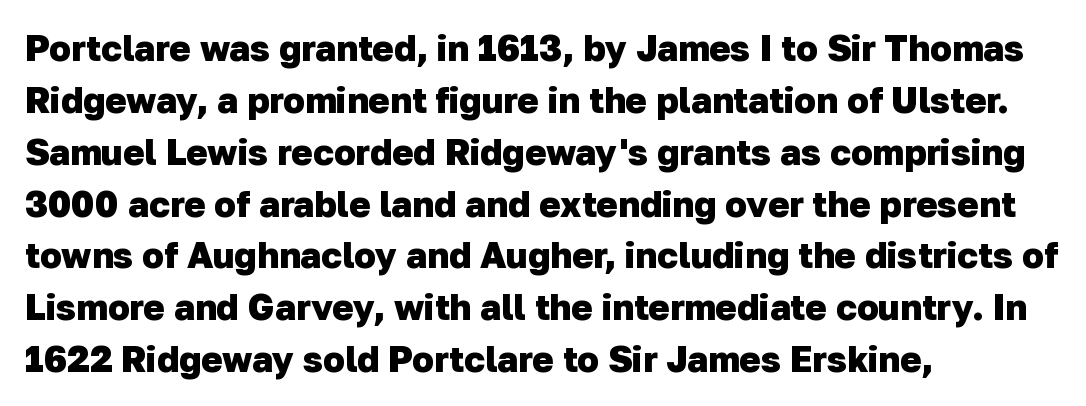
The image shows 36 px heavy sans-serif type; set left-aligned, normal line spacing (1.44x), normal letter spacing, not underlined; low stroke contrast and a medium x-height.
